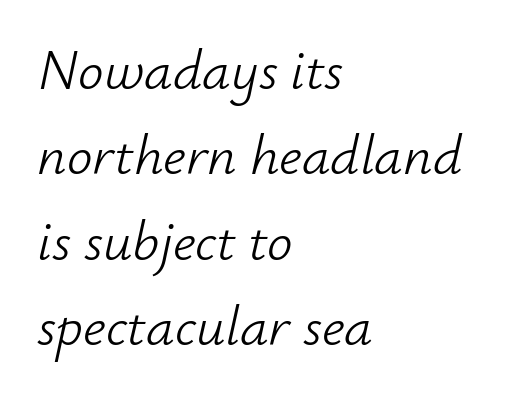
{"italic": "yes", "lean": "right", "slant_degrees": 12, "bold": "no", "weight": "light", "width": "normal", "stroke_contrast": "low", "x_height": "small", "monospaced": "no", "underline": "no", "align": "left", "line_spacing": "normal", "line_spacing_ratio": 1.5, "letter_spacing": "normal", "letter_spacing_em": 0.0, "glyph_px": 57}
